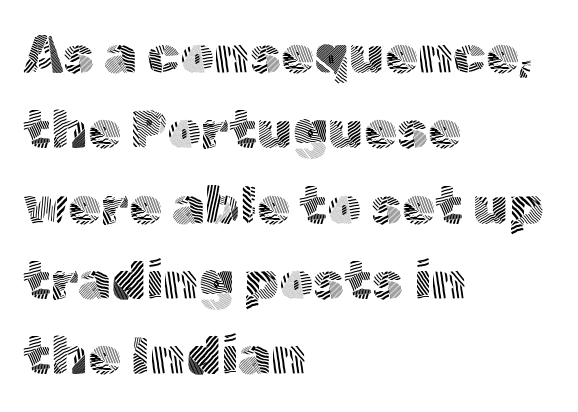
The rendering uses natural spacing where letterforms have individual widths. You could call the tracking neutral — neither tight nor loose. Every character sits straight up, as roman type does. Nope, no serifs anywhere on these letters. The letters look calm and open, with moderate or lighter stems. Honestly, the row spacing looks completely unremarkable.
